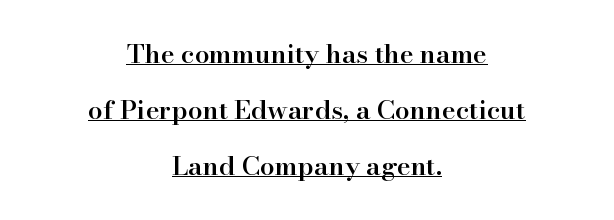
The image shows 26 px text type, upright; set centered, loose line spacing (2.16x), normal letter spacing, underlined.
